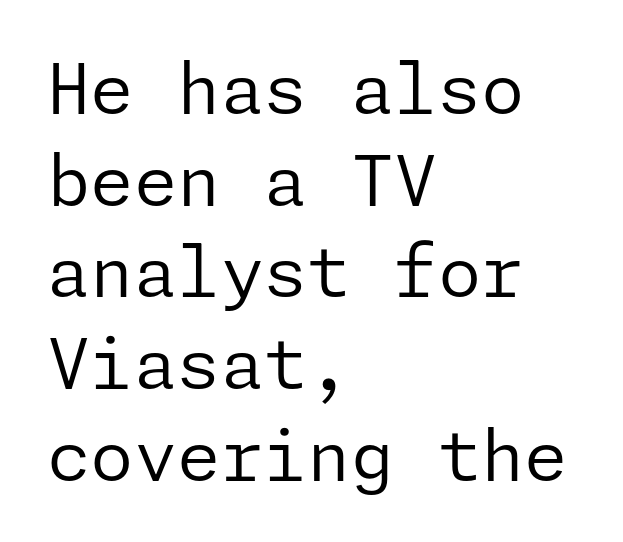
{"serif": "no", "italic": "no", "bold": "no", "weight": "regular", "width": "normal", "stroke_contrast": "low", "x_height": "medium", "underline": "no", "align": "left", "line_spacing": "normal", "line_spacing_ratio": 1.31, "letter_spacing": "normal", "letter_spacing_em": 0.0, "glyph_px": 70}
